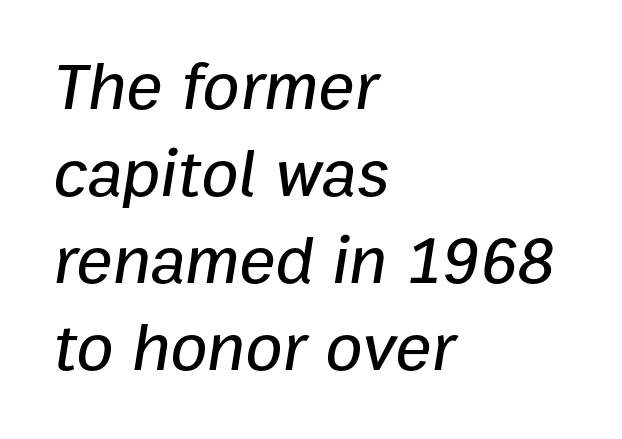
{"italic": "yes", "lean": "right", "slant_degrees": 9, "width": "normal", "stroke_contrast": "low", "x_height": "medium", "monospaced": "no", "underline": "no", "align": "left", "line_spacing": "normal", "line_spacing_ratio": 1.28, "letter_spacing": "normal", "letter_spacing_em": 0.0, "glyph_px": 68}
